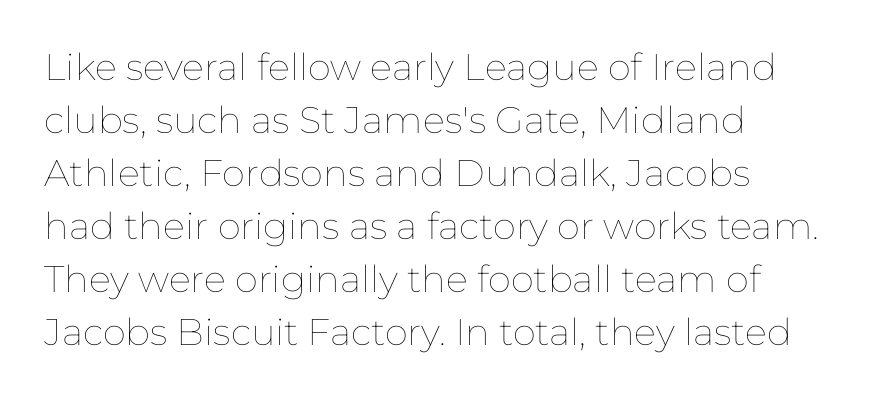
Between one letter and the next there's only the usual sliver of space. This is not heavy type; no bold has been used. All the whitespace from short lines collects on the right. Normally led — the rows are evenly, conventionally spaced. The letters stand upright; this is a roman face. The words here are not underlined.
